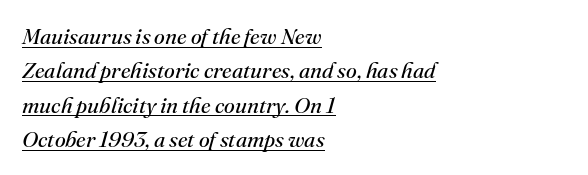
Q: Is the text bold? A: No.
Q: Is the text italic (slanted)? A: Yes, it leans right by about 16 degrees.
Q: Is the text underlined? A: Yes.
Q: How is the paragraph aligned? A: Left-aligned.
Q: Is the spacing between letters normal or unusually wide? A: Normal.
Q: Is the spacing between lines tight, normal or loose? A: Normal.
